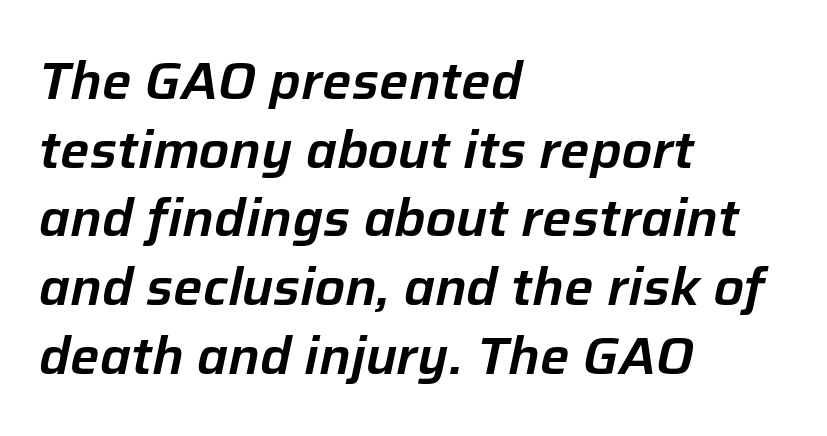
Notice how the passage keeps a crisp vertical edge on the left only. The area under the type is left untouched. The passage shown is typed in a proportional face where columns would drift. The glyphs look as if they've been sheared to an angle. Is there much room between lines? A standard amount, neither cramped nor airy.
